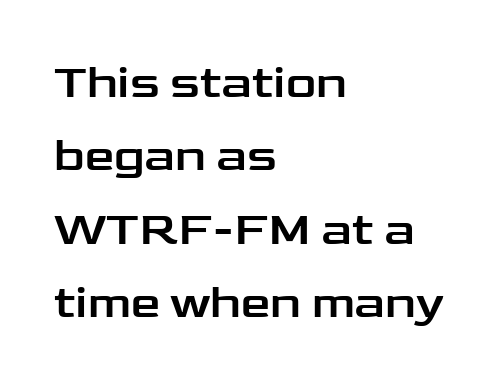
Q: Is the text italic (slanted)? A: No, it is upright.
Q: Is the typeface a serif or a sans-serif typeface? A: Sans-serif.
Q: Is the text underlined? A: No.
Q: How is the paragraph aligned? A: Left-aligned.
Q: Is the spacing between letters normal or unusually wide? A: Normal.
Q: Is the spacing between lines tight, normal or loose? A: Normal.
Q: Width (condensed, normal, or wide)? A: Wide.
Q: Stroke contrast? A: Low.
Q: x-height? A: Medium.
Q: Monospaced? A: No.
